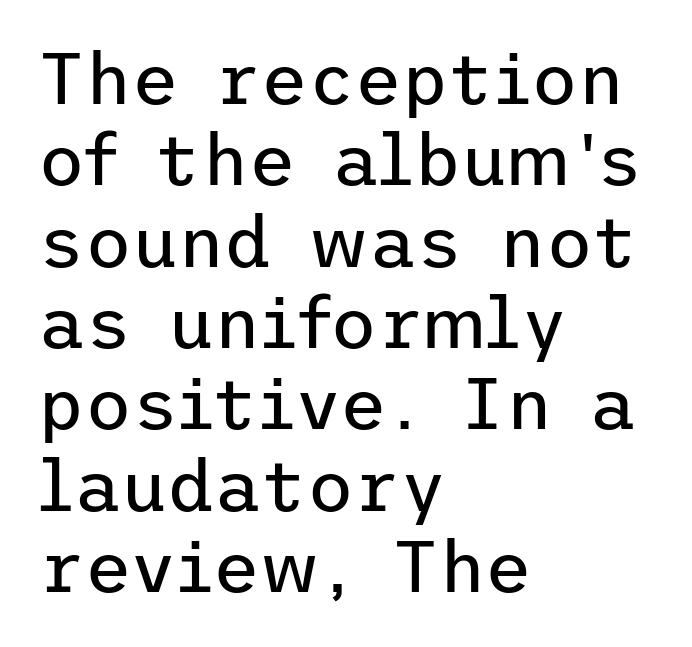
The image shows 72 px regular-weight sans-serif type, upright; set left-aligned, tight line spacing (1.13x), normal letter spacing, not underlined; low stroke contrast and a medium x-height.
